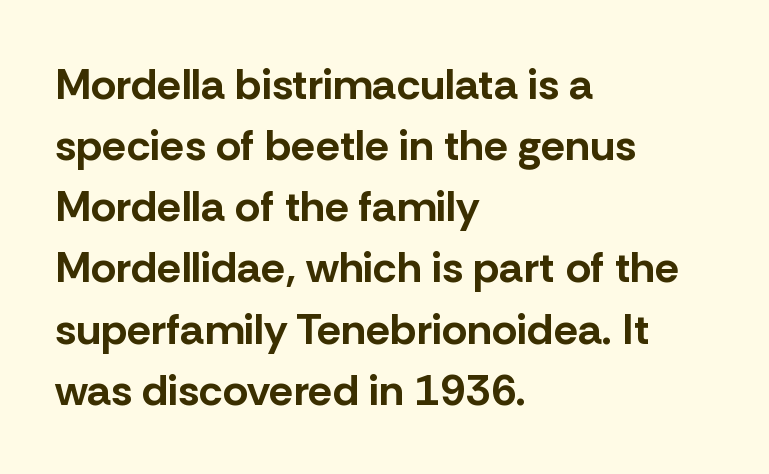
Q: Is the text bold? A: Yes.
Q: Is the text italic (slanted)? A: No, it is upright.
Q: Is the typeface a serif or a sans-serif typeface? A: Sans-serif.
Q: Is the text underlined? A: No.
Q: How is the paragraph aligned? A: Left-aligned.
Q: Is the spacing between letters normal or unusually wide? A: Normal.
Q: Is the spacing between lines tight, normal or loose? A: Normal.
Q: Width (condensed, normal, or wide)? A: Normal.
Q: Stroke contrast? A: Low.
Q: x-height? A: Medium.
Q: Monospaced? A: No.
